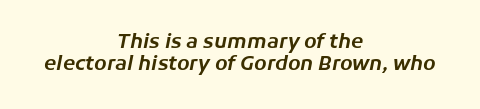
Q: Is the text italic (slanted)? A: Yes, it leans right by about 11 degrees.
Q: Is the text underlined? A: No.
Q: How is the paragraph aligned? A: Centered.
Q: Is the spacing between letters normal or unusually wide? A: Normal.
Q: Is the spacing between lines tight, normal or loose? A: Tight.
